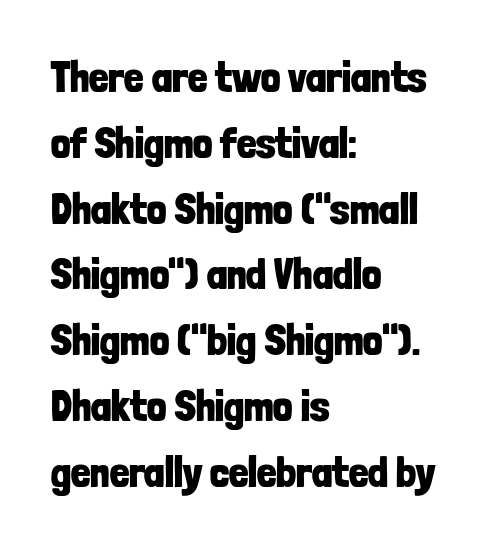
{"serif": "no", "italic": "no", "bold": "yes", "weight": "bold", "width": "condensed", "stroke_contrast": "low", "x_height": "medium", "monospaced": "no", "underline": "no", "align": "left", "line_spacing": "normal", "line_spacing_ratio": 1.53, "letter_spacing": "normal", "letter_spacing_em": 0.0, "glyph_px": 43}
